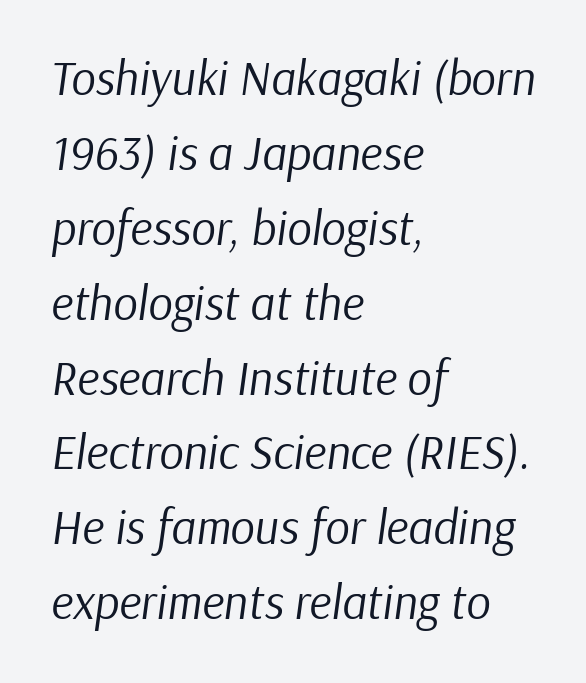
The image shows 48 px regular-weight type, italic (leaning right); set left-aligned, normal line spacing (1.56x), normal letter spacing, not underlined; low stroke contrast and a medium x-height.
